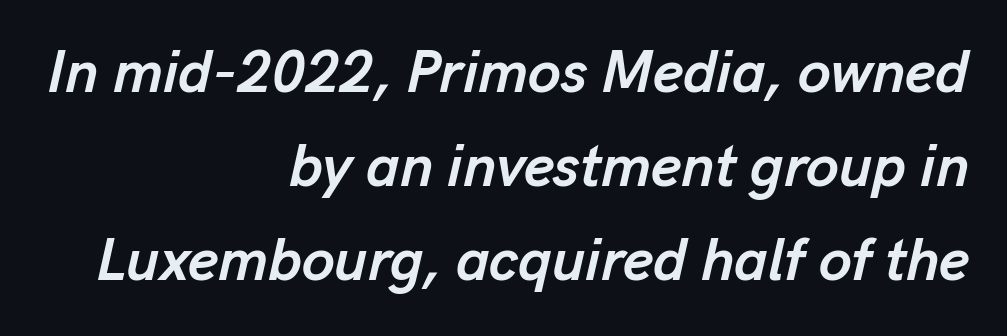
Looking at the ascenders, they clearly lean. In CSS terms this would be text-align: right. Plain, unruled lines of type. Interline gaps are of average width in this sample.
